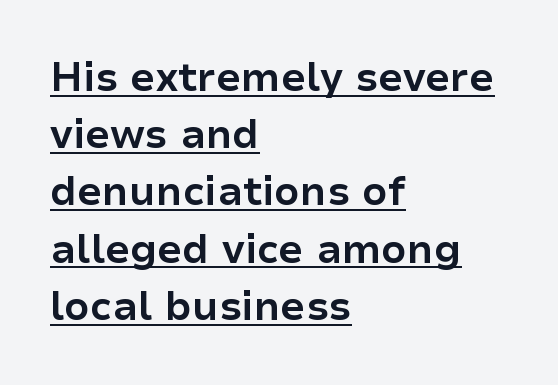
The specimen reads as upright at a glance. Each new line begins a customary step beneath the previous one. The gaps between neighbouring characters are ordinary and unremarkable. These lines are set flush left with a ragged right edge. You could not count columns in this text — the font is proportionally spaced. Nothing sits at the stroke ends, so this counts as sans-serif.
